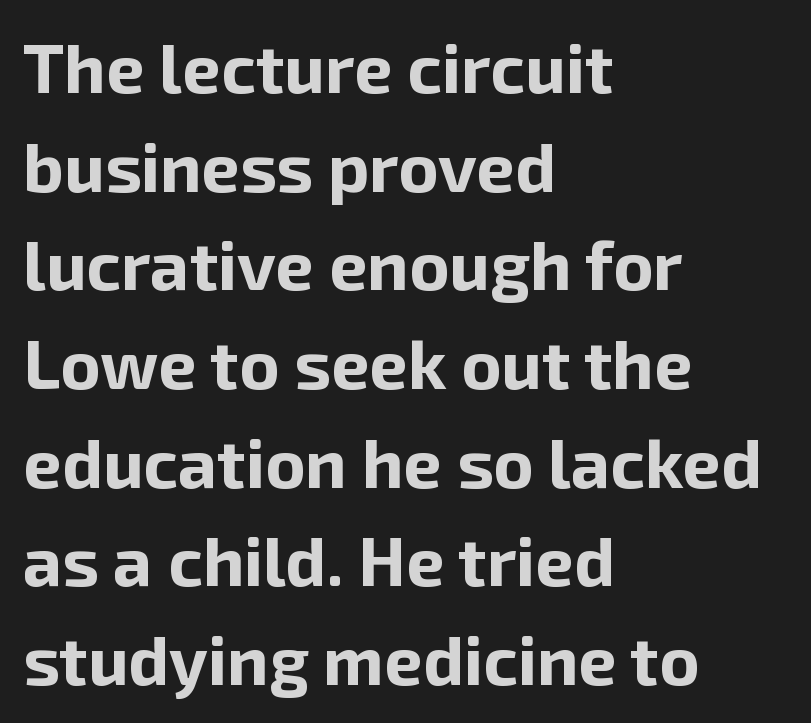
Q: Is the text bold? A: Yes.
Q: Is the text italic (slanted)? A: No, it is upright.
Q: Is the typeface a serif or a sans-serif typeface? A: Sans-serif.
Q: Is the text underlined? A: No.
Q: How is the paragraph aligned? A: Left-aligned.
Q: Is the spacing between letters normal or unusually wide? A: Normal.
Q: Is the spacing between lines tight, normal or loose? A: Normal.
Q: Width (condensed, normal, or wide)? A: Normal.
Q: Stroke contrast? A: Low.
Q: x-height? A: Medium.
Q: Monospaced? A: No.
